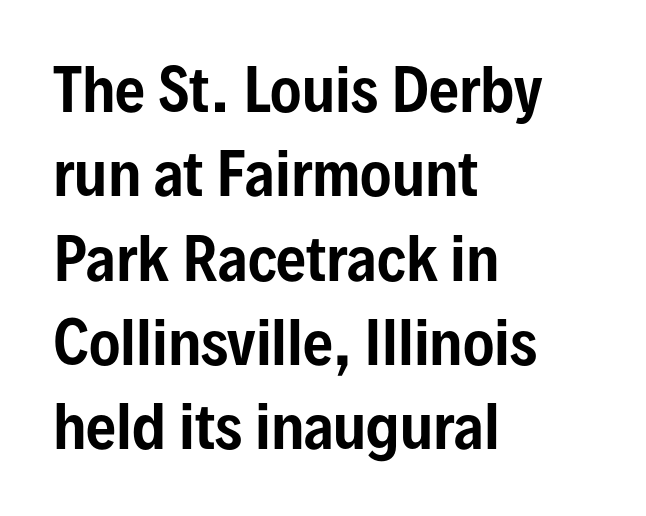
{"serif": "no", "italic": "no", "width": "condensed", "stroke_contrast": "low", "x_height": "medium", "monospaced": "no", "underline": "no", "align": "left", "line_spacing": "normal", "line_spacing_ratio": 1.43, "letter_spacing": "normal", "letter_spacing_em": 0.0, "glyph_px": 59}
